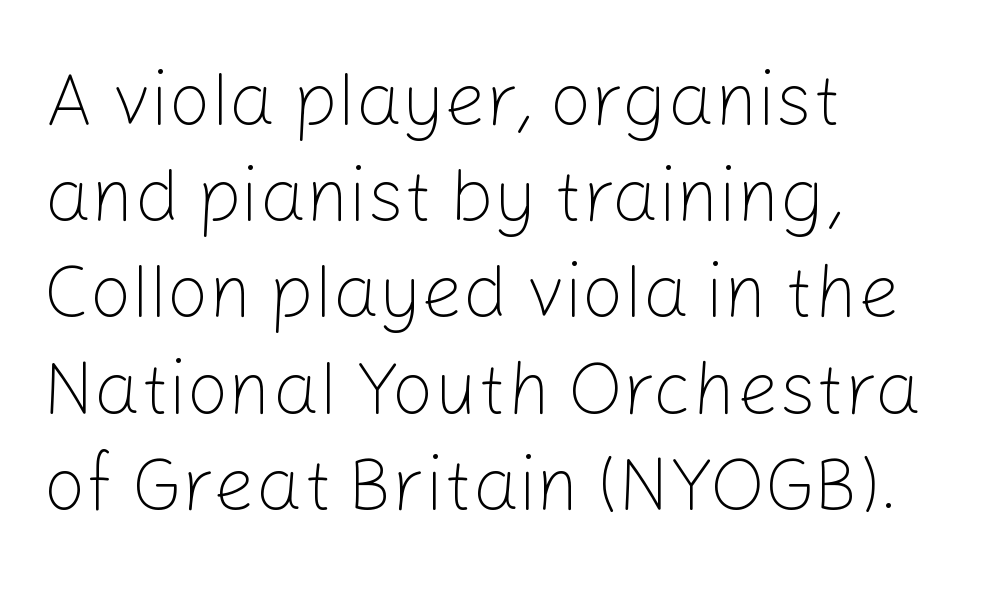
The image shows 74 px light sans-serif type, upright; set left-aligned, normal line spacing (1.3x), normal letter spacing, not underlined; low stroke contrast and a medium x-height.
